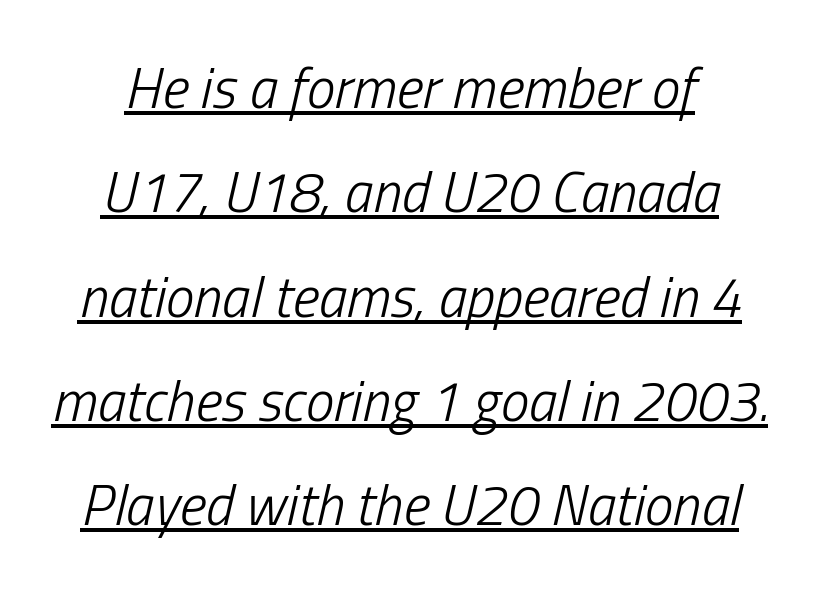
{"italic": "yes", "lean": "right", "slant_degrees": 13, "bold": "no", "weight": "light", "width": "condensed", "stroke_contrast": "low", "x_height": "medium", "monospaced": "no", "underline": "yes", "align": "center", "line_spacing_ratio": 1.83, "letter_spacing": "normal", "letter_spacing_em": 0.0, "glyph_px": 57}
